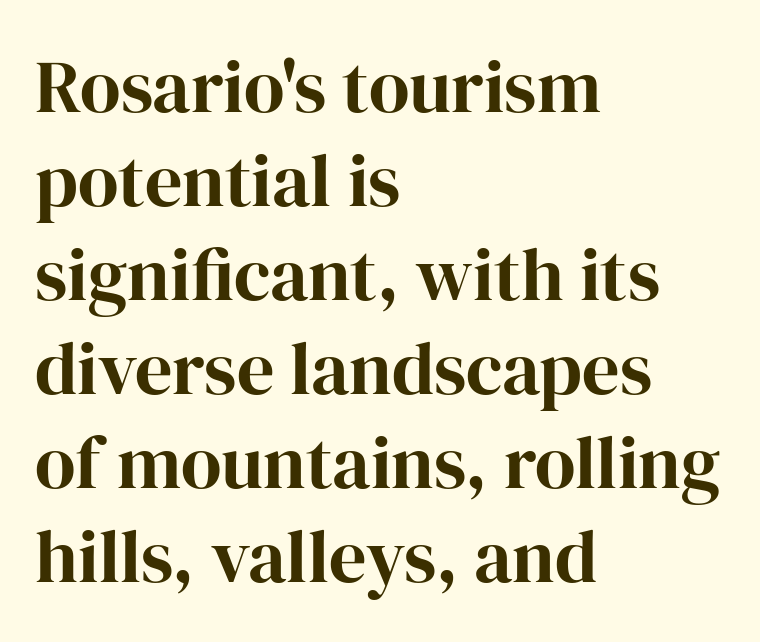
{"serif": "yes", "italic": "no", "width": "normal", "stroke_contrast": "high", "x_height": "medium", "monospaced": "no", "underline": "no", "align": "left", "line_spacing": "normal", "line_spacing_ratio": 1.27, "letter_spacing": "normal", "letter_spacing_em": 0.0, "glyph_px": 74}
